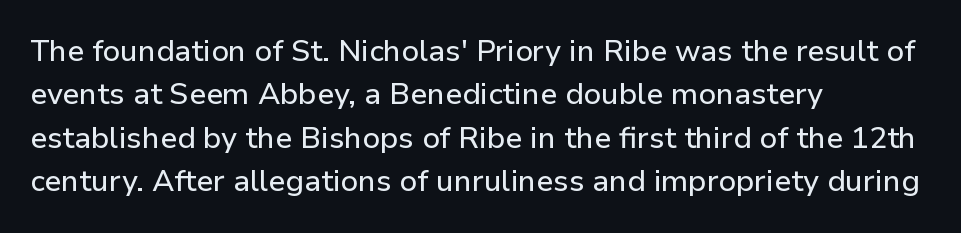
Q: Is the text italic (slanted)? A: No, it is upright.
Q: Is the typeface a serif or a sans-serif typeface? A: Sans-serif.
Q: Is the text underlined? A: No.
Q: How is the paragraph aligned? A: Left-aligned.
Q: Is the spacing between letters normal or unusually wide? A: Normal.
Q: Is the spacing between lines tight, normal or loose? A: Normal.
Q: Width (condensed, normal, or wide)? A: Normal.
Q: Stroke contrast? A: Low.
Q: x-height? A: Medium.
Q: Monospaced? A: No.
